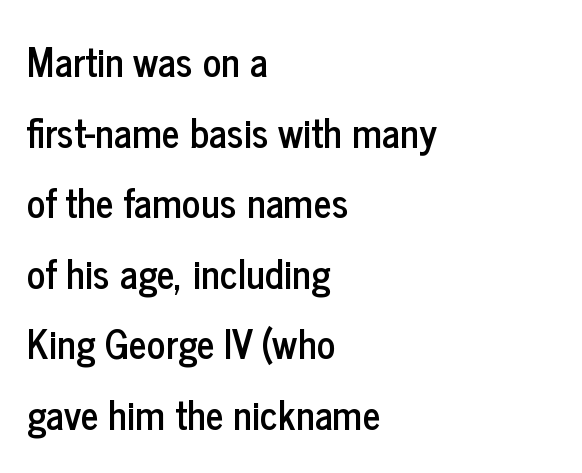
The axis of the letterforms is exactly vertical. The words here are not underlined. Horizontal alignment here is leftward, the default for most running prose. Examine the stroke ends and you'll find no serifs. Nothing unusual about the tracking: characters are spaced as the font intends.
